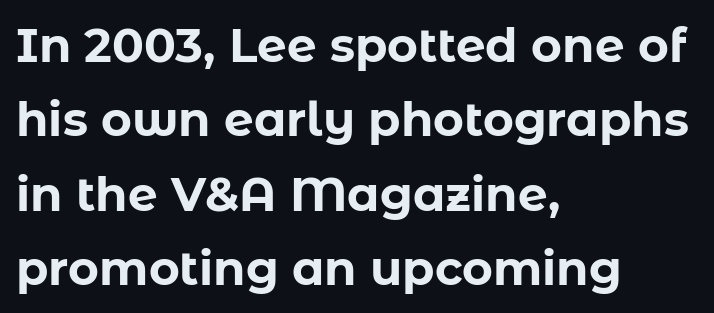
{"serif": "no", "italic": "no", "bold": "yes", "weight": "bold", "width": "normal", "stroke_contrast": "low", "x_height": "medium", "monospaced": "no", "underline": "no", "align": "left", "line_spacing": "normal", "line_spacing_ratio": 1.58, "letter_spacing": "normal", "letter_spacing_em": 0.0, "glyph_px": 47}
